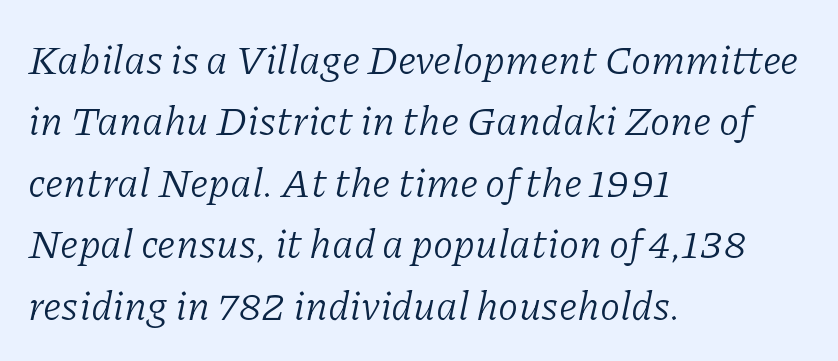
{"serif": "yes", "italic": "yes", "lean": "right", "slant_degrees": 11, "bold": "no", "weight": "light", "width": "normal", "stroke_contrast": "low", "x_height": "medium", "monospaced": "no", "underline": "no", "align": "left", "line_spacing": "normal", "line_spacing_ratio": 1.5, "letter_spacing": "normal", "letter_spacing_em": 0.0, "glyph_px": 41}
